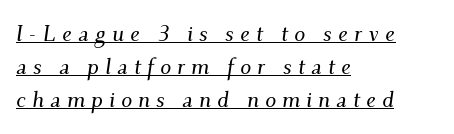
The image shows 22 px text type, italic (leaning right); set left-aligned, normal line spacing (1.5x), unusually wide letter spacing (+0.28 em), underlined.
